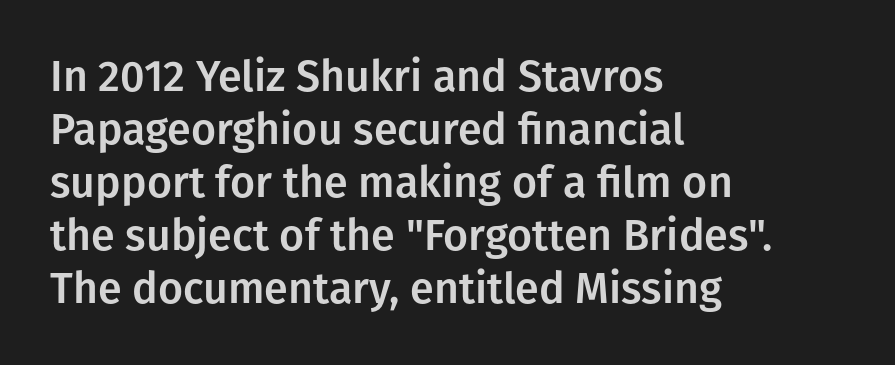
The image shows 43 px sans-serif type, upright; set left-aligned, line spacing 1.23x, normal letter spacing, not underlined; low stroke contrast and a medium x-height.
